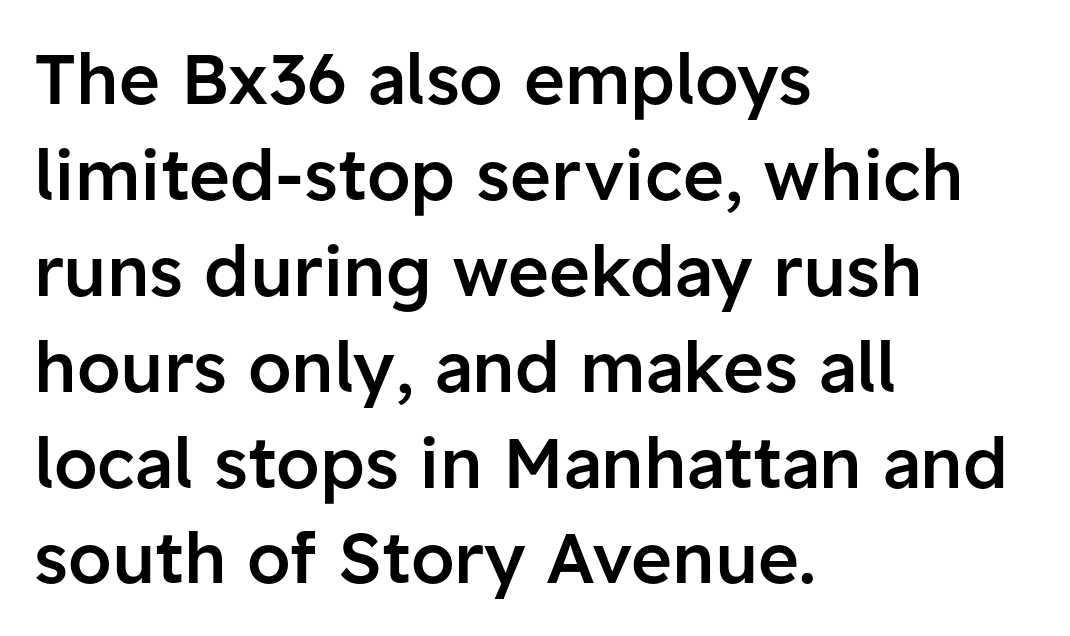
The image shows 70 px semibold sans-serif type, upright; set left-aligned, normal line spacing (1.37x), normal letter spacing, not underlined; low stroke contrast and a medium x-height.
